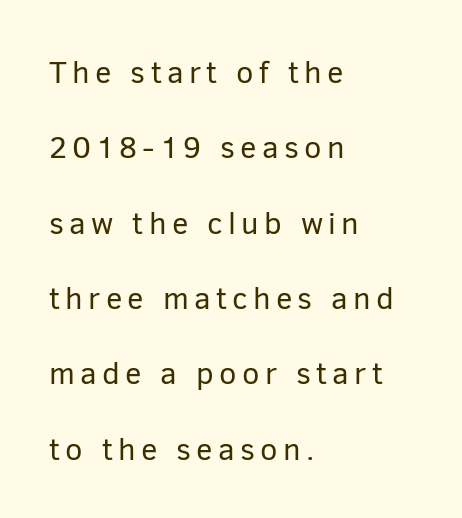
Each line starts at the same left margin while the right side varies. No italicization has been applied; the sample stays upright. If you measured baseline to baseline, you'd find a long distance. Letters have the restrained weight of plain body copy at most. Think of a printed novel: that variable character pitch is what you see here. Are there feet on the stems? There aren't — it's a sans.
